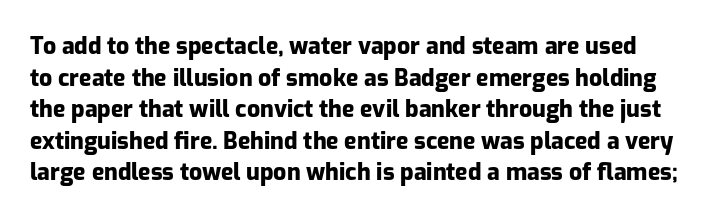
{"italic": "no", "bold": "yes", "underline": "no", "line_spacing": "normal", "line_spacing_ratio": 1.37, "letter_spacing": "normal", "letter_spacing_em": 0.0, "glyph_px": 23}
